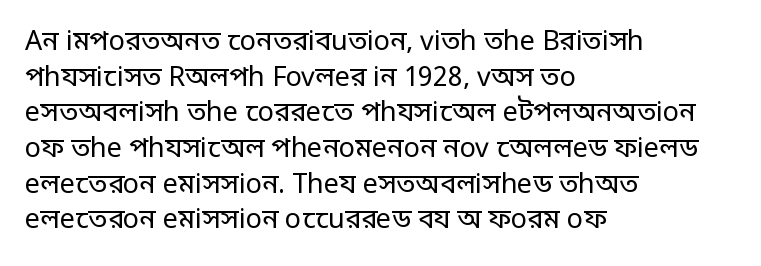
{"italic": "no", "bold": "no", "underline": "no", "align": "left", "line_spacing": "normal", "line_spacing_ratio": 1.32, "letter_spacing": "normal", "letter_spacing_em": 0.0, "glyph_px": 27}
